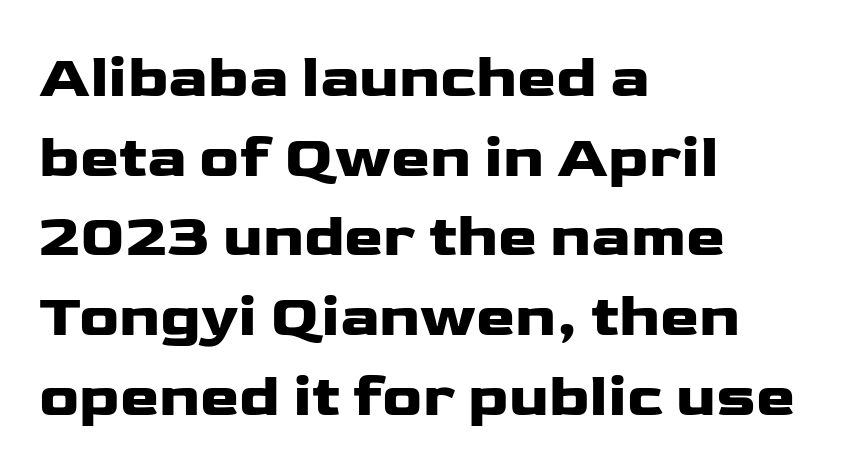
Q: Is the text italic (slanted)? A: No, it is upright.
Q: Is the typeface a serif or a sans-serif typeface? A: Sans-serif.
Q: Is the text underlined? A: No.
Q: How is the paragraph aligned? A: Left-aligned.
Q: Is the spacing between letters normal or unusually wide? A: Normal.
Q: Is the spacing between lines tight, normal or loose? A: Normal.
Q: Width (condensed, normal, or wide)? A: Wide.
Q: Stroke contrast? A: Low.
Q: x-height? A: Medium.
Q: Monospaced? A: No.
